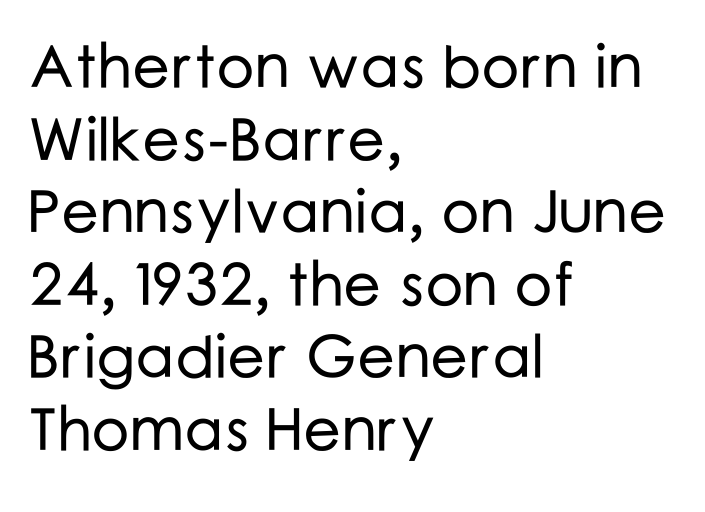
Q: Is the text italic (slanted)? A: No, it is upright.
Q: Is the typeface a serif or a sans-serif typeface? A: Sans-serif.
Q: Is the text underlined? A: No.
Q: How is the paragraph aligned? A: Left-aligned.
Q: Is the spacing between letters normal or unusually wide? A: Normal.
Q: Width (condensed, normal, or wide)? A: Normal.
Q: Stroke contrast? A: Low.
Q: x-height? A: Medium.
Q: Monospaced? A: No.
